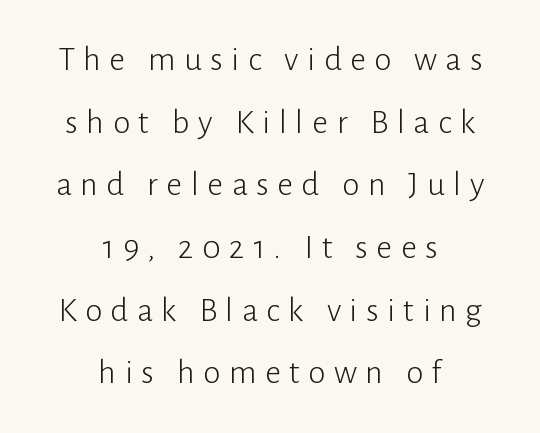
The image shows 35 px light sans-serif type, upright; set centered, line spacing 1.79x, unusually wide letter spacing (+0.24 em), not underlined; low stroke contrast and a medium x-height.
